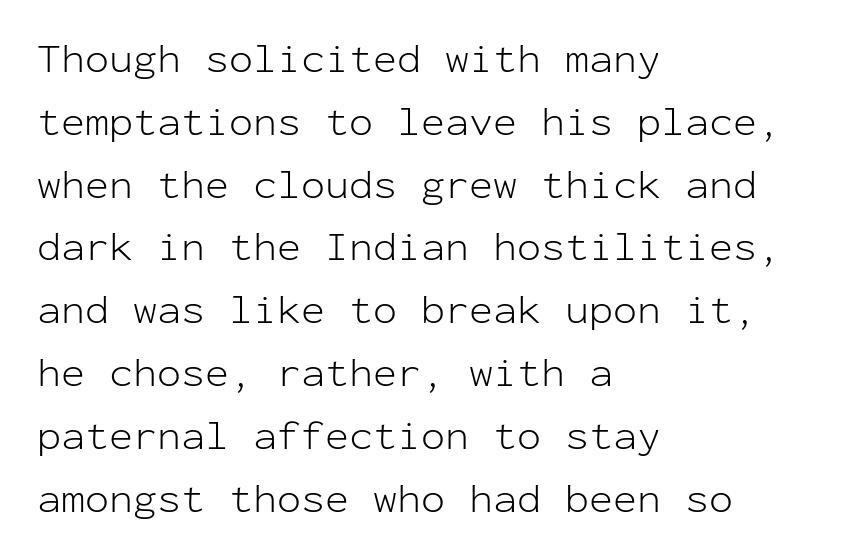
Q: Is the text bold? A: No.
Q: Is the text italic (slanted)? A: No, it is upright.
Q: Is the typeface a serif or a sans-serif typeface? A: Sans-serif.
Q: Is the text underlined? A: No.
Q: How is the paragraph aligned? A: Left-aligned.
Q: Is the spacing between letters normal or unusually wide? A: Normal.
Q: Is the spacing between lines tight, normal or loose? A: Normal.
Q: Width (condensed, normal, or wide)? A: Normal.
Q: Stroke contrast? A: Low.
Q: x-height? A: Medium.
Q: Monospaced? A: Yes.
